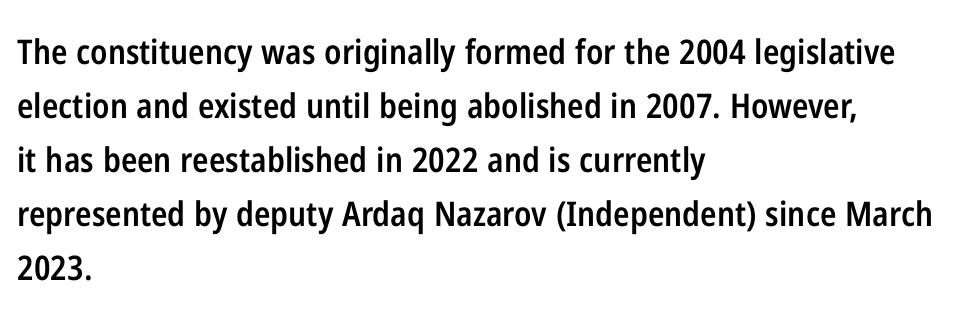
The image shows 34 px semibold, condensed sans-serif type, upright; set left-aligned, normal line spacing (1.59x), normal letter spacing, not underlined; low stroke contrast and a medium x-height.
